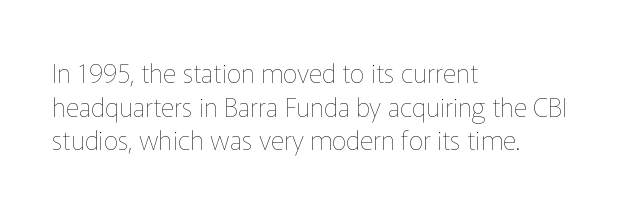
The image shows 26 px text type, upright; set left-aligned, normal line spacing (1.29x), normal letter spacing, not underlined.
